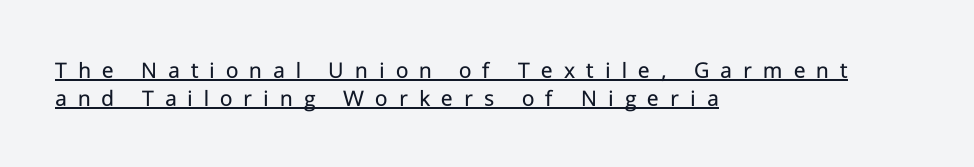
{"italic": "no", "bold": "no", "underline": "yes", "align": "left", "line_spacing": "tight", "line_spacing_ratio": 1.15, "letter_spacing": "wide", "letter_spacing_em": 0.46, "glyph_px": 24}
